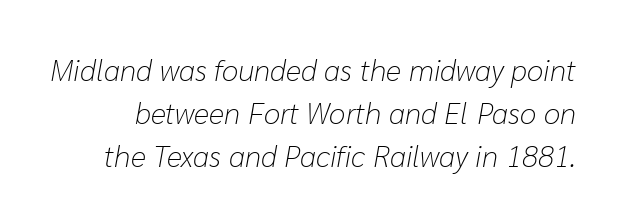
The image shows 30 px light type, italic (leaning right); set normal line spacing (1.44x), normal letter spacing, not underlined; low stroke contrast and a medium x-height.
